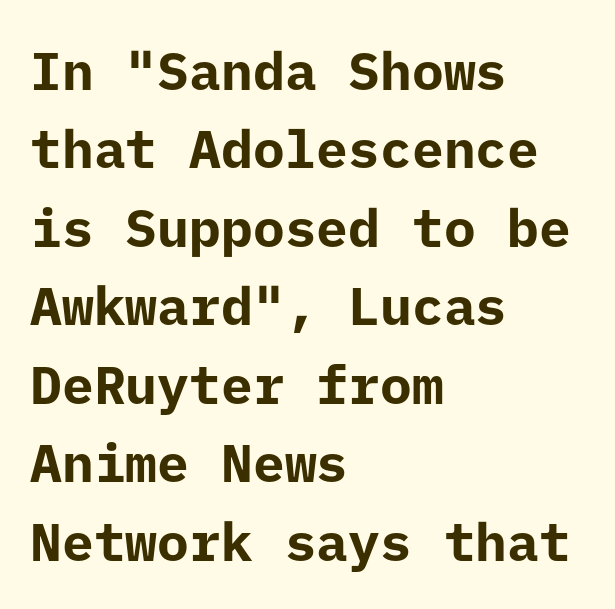
Q: Is the text bold? A: Yes.
Q: Is the text italic (slanted)? A: No, it is upright.
Q: Is the typeface a serif or a sans-serif typeface? A: Sans-serif.
Q: Is the text underlined? A: No.
Q: How is the paragraph aligned? A: Left-aligned.
Q: Is the spacing between letters normal or unusually wide? A: Normal.
Q: Is the spacing between lines tight, normal or loose? A: Normal.
Q: Width (condensed, normal, or wide)? A: Normal.
Q: Stroke contrast? A: Low.
Q: x-height? A: Medium.
